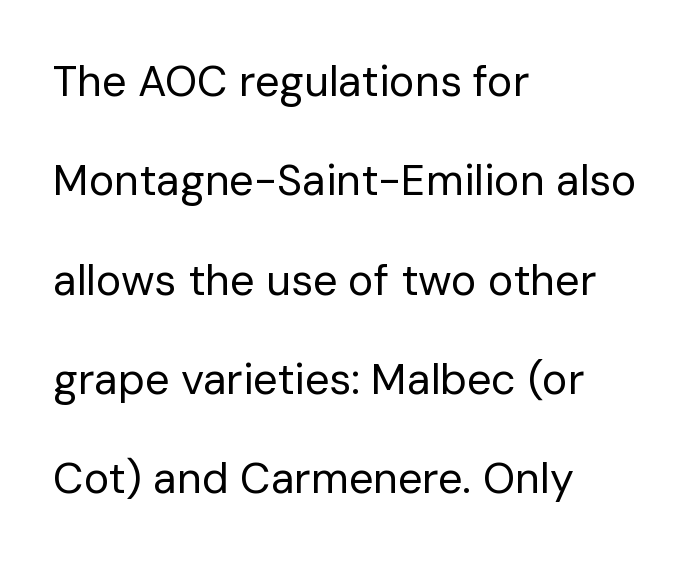
The image shows 43 px regular-weight sans-serif type, upright; set left-aligned, loose line spacing (2.31x), normal letter spacing, not underlined; low stroke contrast and a medium x-height.
